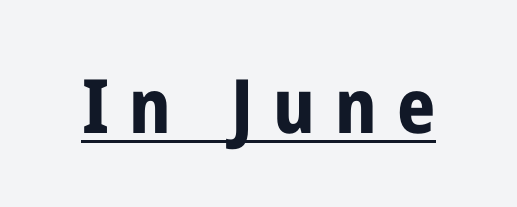
Q: Is the text bold? A: Yes.
Q: Is the text italic (slanted)? A: No, it is upright.
Q: Is the typeface a serif or a sans-serif typeface? A: Sans-serif.
Q: Is the text underlined? A: Yes.
Q: Is the spacing between letters normal or unusually wide? A: Unusually wide.
Q: Width (condensed, normal, or wide)? A: Condensed.
Q: Stroke contrast? A: Low.
Q: x-height? A: Medium.
Q: Monospaced? A: No.
